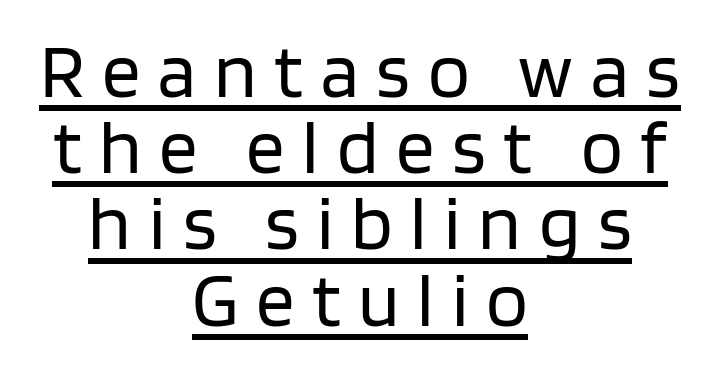
{"serif": "no", "italic": "no", "bold": "no", "weight": "regular", "width": "normal", "stroke_contrast": "low", "x_height": "large", "monospaced": "no", "underline": "yes", "align": "center", "line_spacing": "tight", "line_spacing_ratio": 0.99, "letter_spacing": "wide", "letter_spacing_em": 0.23, "glyph_px": 77}
